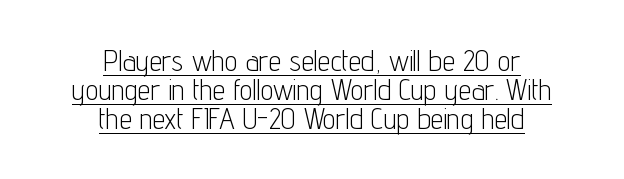
The image shows 29 px light, condensed sans-serif type, upright; set centered, tight line spacing (1.0x), normal letter spacing, underlined; low stroke contrast and a medium x-height.
